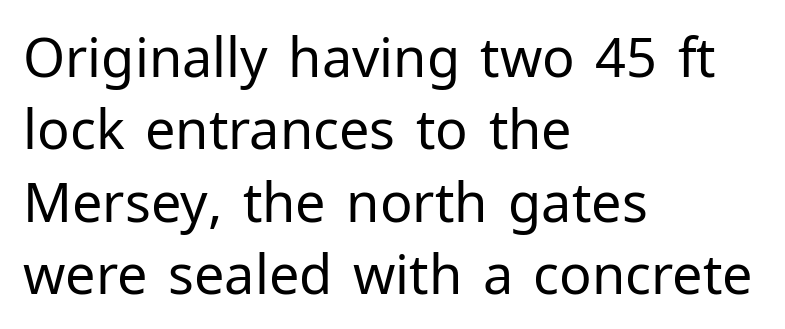
{"serif": "no", "italic": "no", "bold": "no", "weight": "regular", "width": "normal", "stroke_contrast": "low", "x_height": "medium", "monospaced": "no", "underline": "no", "align": "left", "line_spacing": "normal", "line_spacing_ratio": 1.34, "letter_spacing": "normal", "letter_spacing_em": 0.0, "glyph_px": 54}
